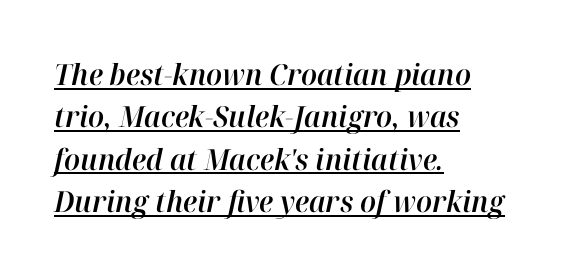
You could not count columns in this text — the font is proportionally spaced. The letterforms sit shoulder to shoulder at normal distance. The vertical gap from one line to the next is medium. The specimen reads as italic at a glance.
